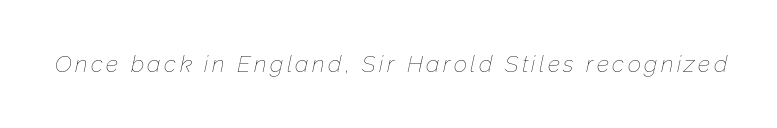
Q: Is the text bold? A: No.
Q: Is the text italic (slanted)? A: Yes, it leans right by about 12 degrees.
Q: Is the text underlined? A: No.
